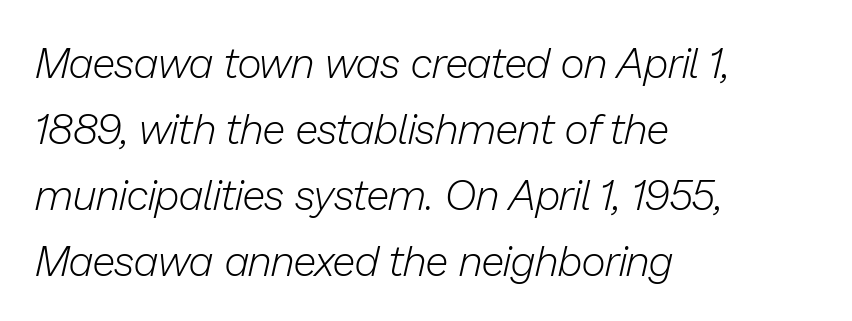
No extra ink here — the face is not bold. Nobody drew a line under any word here. The whole block is typeset with a tilt. Reading down the column, the eye jumps a familiar distance to each next line.
